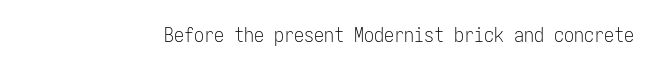
The image shows 20 px text type, upright; set normal letter spacing, not underlined.
